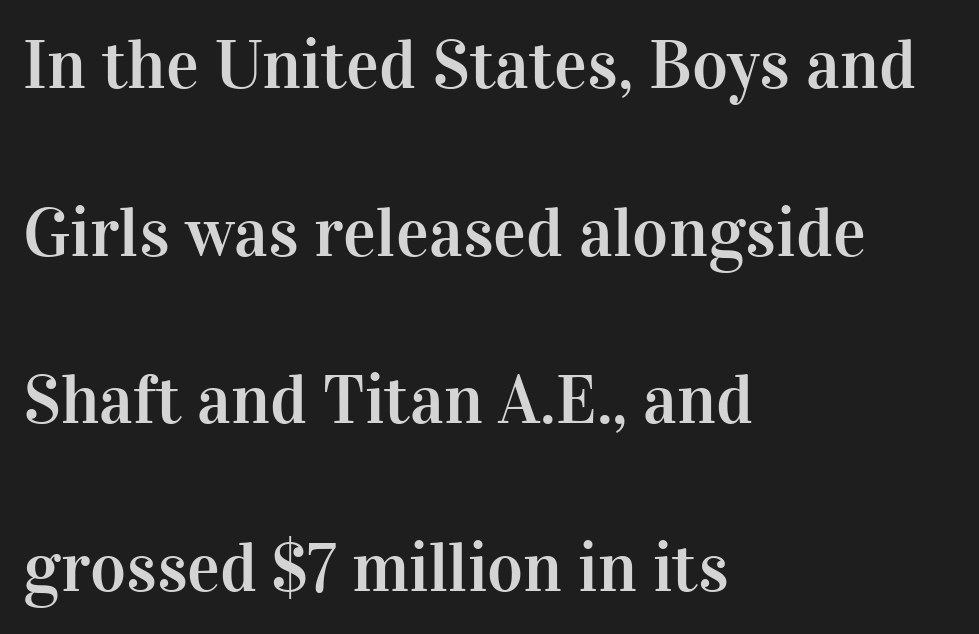
{"serif": "yes", "italic": "no", "width": "normal", "stroke_contrast": "high", "x_height": "medium", "monospaced": "no", "underline": "no", "align": "left", "line_spacing": "loose", "line_spacing_ratio": 2.43, "letter_spacing": "normal", "letter_spacing_em": 0.0, "glyph_px": 69}
